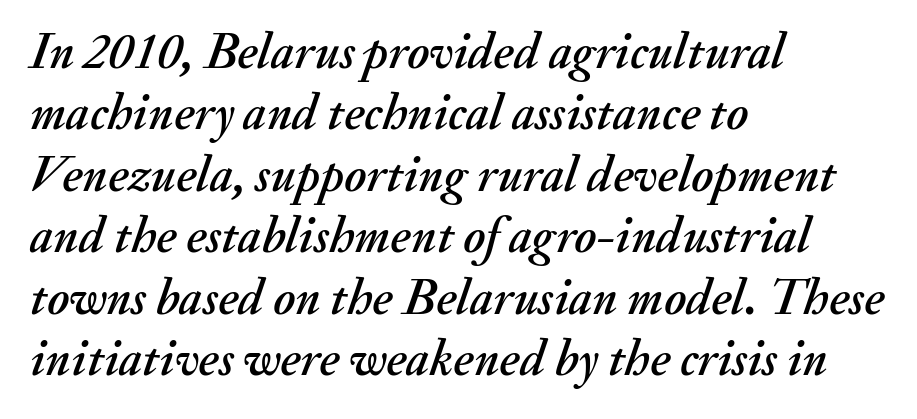
Q: Is the text italic (slanted)? A: Yes, it leans right by about 20 degrees.
Q: Is the text underlined? A: No.
Q: How is the paragraph aligned? A: Left-aligned.
Q: Is the spacing between letters normal or unusually wide? A: Normal.
Q: Width (condensed, normal, or wide)? A: Normal.
Q: Stroke contrast? A: Medium.
Q: x-height? A: Small.
Q: Monospaced? A: No.
